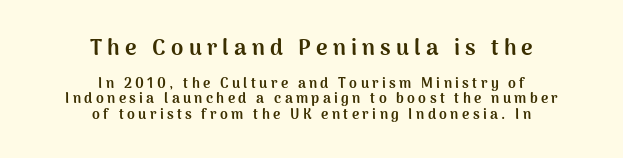
The image shows 22 px bold type, upright; set centered, tight line spacing (1.08x), unusually wide letter spacing (+0.24 em), not underlined; the first (top) block is 1.57x larger.
